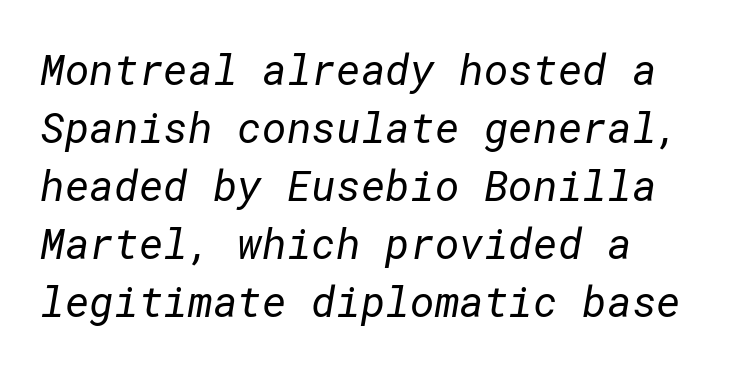
The image shows 42 px regular-weight sans-serif type; set normal line spacing (1.38x), normal letter spacing, not underlined; low stroke contrast and a medium x-height.
